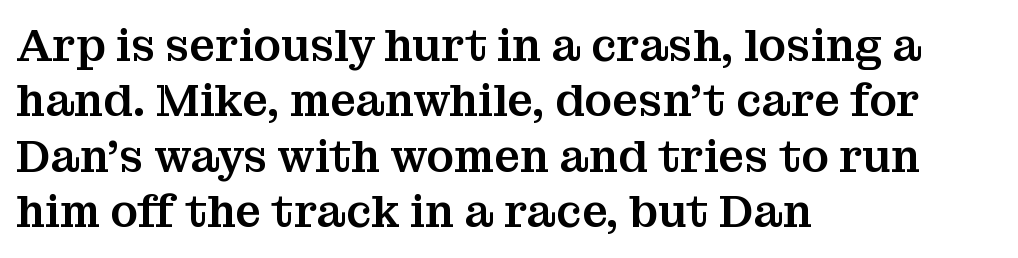
The image shows 45 px serif type, upright; set left-aligned, line spacing 1.23x, normal letter spacing, not underlined; medium stroke contrast and a medium x-height.
